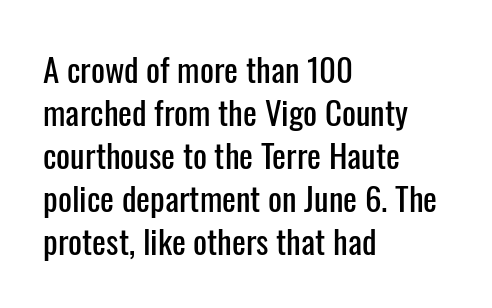
The image shows 33 px condensed sans-serif type, upright; set left-aligned, normal line spacing (1.3x), normal letter spacing, not underlined; low stroke contrast and a medium x-height.
